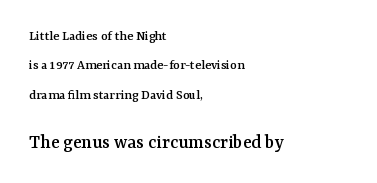
Q: Is the text italic (slanted)? A: No, it is upright.
Q: Is the text underlined? A: No.
Q: How is the paragraph aligned? A: Left-aligned.
Q: Is the spacing between letters normal or unusually wide? A: Normal.
Q: Is the spacing between lines tight, normal or loose? A: Loose.
Q: Which block of text is set in a larger size, the first (top) or the second (bottom)? A: The second (bottom) one.
